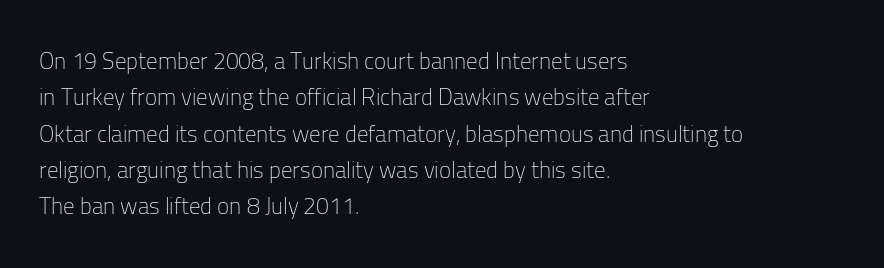
Compared with typical paragraphs, the rows here are spaced about the same. The letterforms sit at book weight or below. Ascenders rise straight up at ninety degrees. The lines are quadded left. Check the space under the baseline: it is left empty. Tracking value appears to be zero — textbook default spacing.
